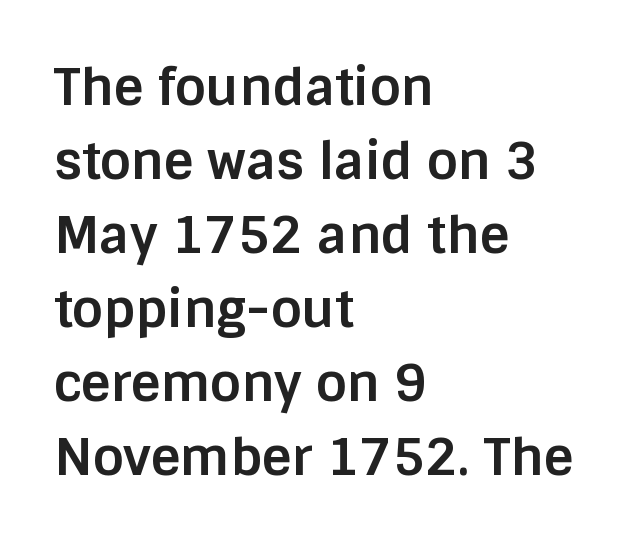
Q: Is the text bold? A: Yes.
Q: Is the text italic (slanted)? A: No, it is upright.
Q: Is the typeface a serif or a sans-serif typeface? A: Sans-serif.
Q: Is the text underlined? A: No.
Q: How is the paragraph aligned? A: Left-aligned.
Q: Is the spacing between letters normal or unusually wide? A: Normal.
Q: Is the spacing between lines tight, normal or loose? A: Normal.
Q: Width (condensed, normal, or wide)? A: Normal.
Q: Stroke contrast? A: Low.
Q: x-height? A: Large.
Q: Monospaced? A: No.
